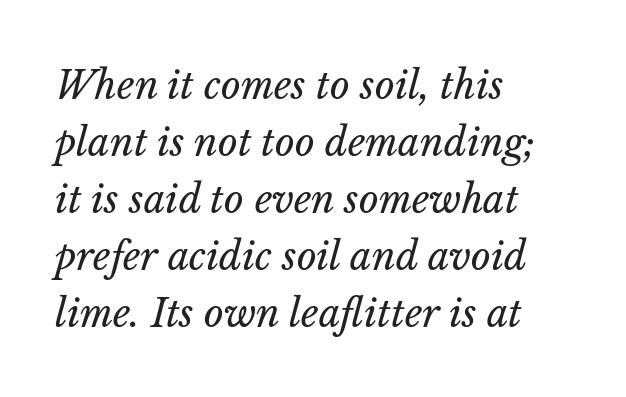
The image shows 38 px regular-weight type, italic (leaning right); set left-aligned, normal line spacing (1.5x), normal letter spacing, not underlined; low stroke contrast and a medium x-height.
